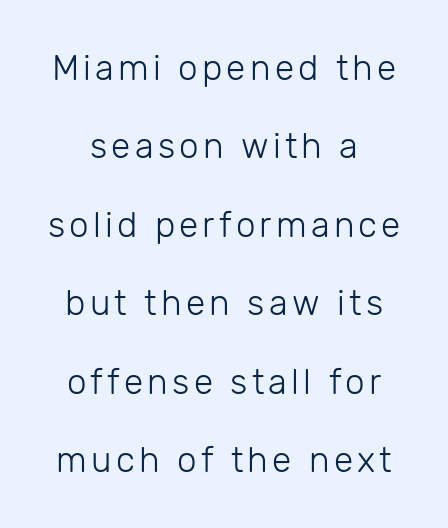
{"serif": "no", "italic": "no", "bold": "no", "weight": "light", "width": "normal", "stroke_contrast": "low", "x_height": "medium", "monospaced": "no", "underline": "no", "line_spacing": "loose", "line_spacing_ratio": 2.24, "glyph_px": 35}
